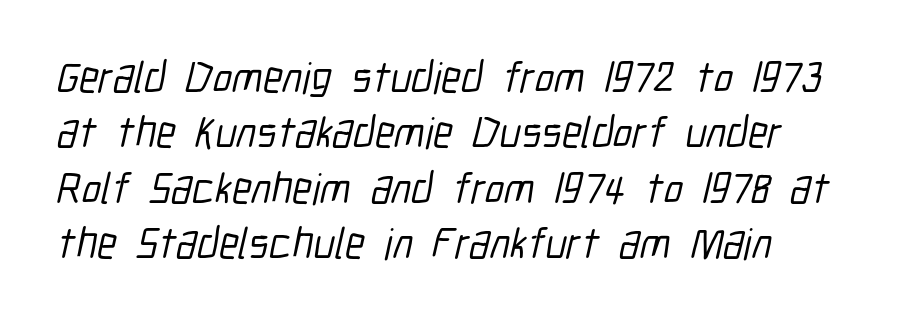
The image shows 44 px condensed sans-serif type; set left-aligned, normal line spacing (1.26x), normal letter spacing, not underlined; low stroke contrast and a medium x-height.
